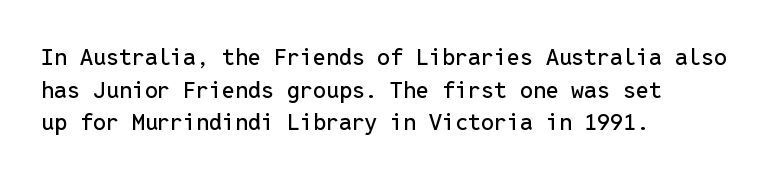
{"italic": "no", "underline": "no", "align": "left", "line_spacing": "normal", "line_spacing_ratio": 1.42, "letter_spacing": "normal", "letter_spacing_em": 0.0, "glyph_px": 23}
